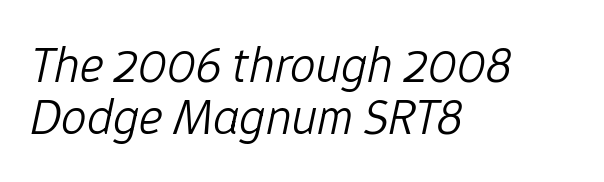
Each stroke keeps to a modest, everyday thickness or less. Check the space under the baseline: it is left empty. Every character sits at an angle, as italics do. This sample has the flowing, uneven cadence of proportional lettering.
